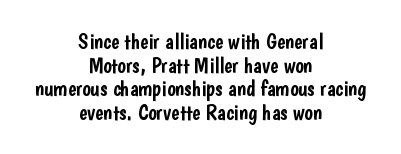
You could barely slide anything between these rows. The letters stand upright; this is a roman face. The gaps between neighbouring characters are ordinary and unremarkable. The passage is arranged like a title page — every line centered.
